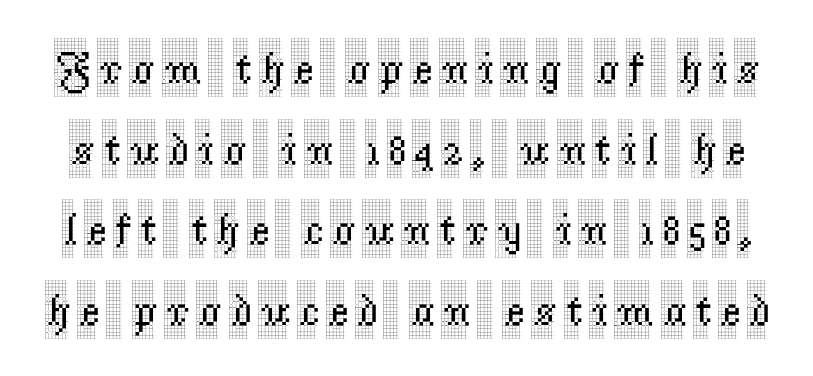
Q: Is the text italic (slanted)? A: No, it is upright.
Q: Is the typeface a serif or a sans-serif typeface? A: Serif.
Q: Is the text underlined? A: No.
Q: Width (condensed, normal, or wide)? A: Condensed.
Q: x-height? A: Large.
Q: Monospaced? A: No.
